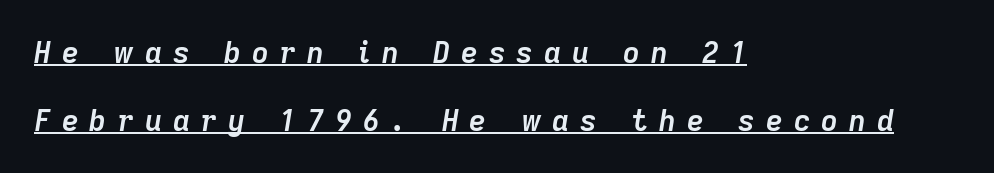
Honestly, the letter spacing is so wide it's the main thing you notice. Each new line begins a long way beneath the previous one. Somebody hit Ctrl+U on this one — the words are underlined. The typesetter chose a ragged-right arrangement here.
